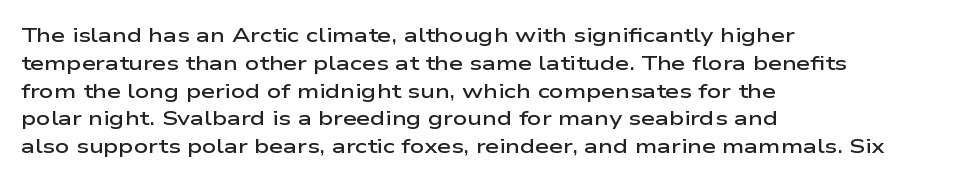
In terms of posture, this sample is upright. A typesetter would call this zero additional tracking. In terms of weight, the rendering is demibold, just under bold. One glance says typical: line gaps are just what's usual. Left-aligned paragraph, ragged on the right.
